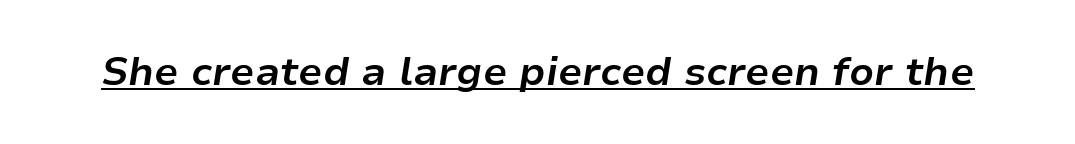
{"italic": "yes", "lean": "right", "slant_degrees": 9, "bold": "yes", "weight": "bold", "width": "normal", "stroke_contrast": "low", "x_height": "medium", "monospaced": "no", "underline": "yes", "letter_spacing": "normal", "letter_spacing_em": 0.0, "glyph_px": 39}
